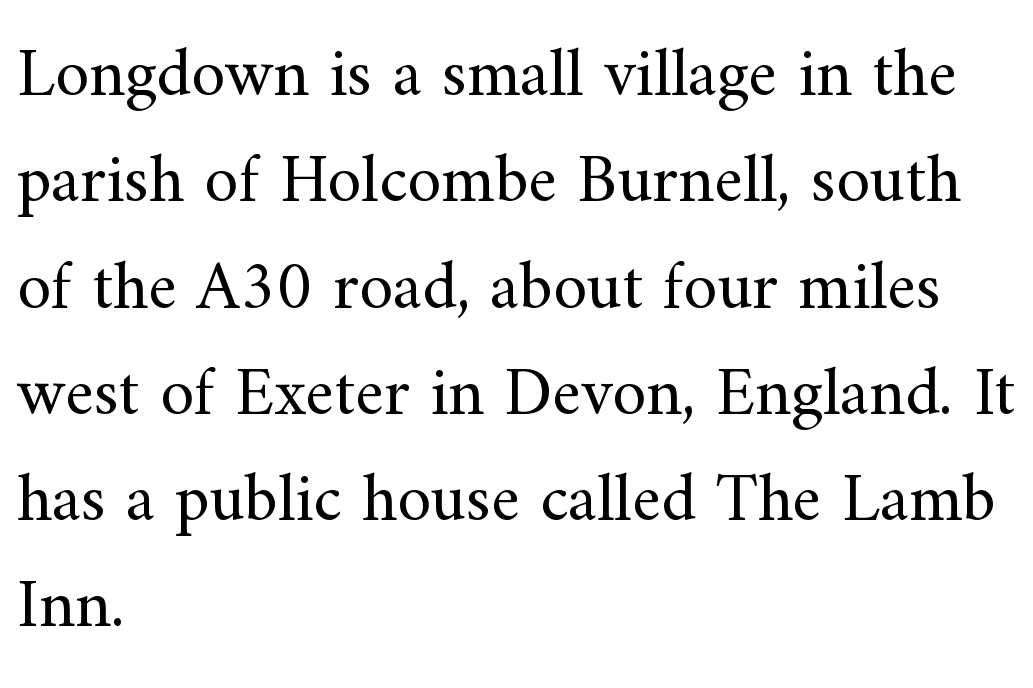
Q: Is the text bold? A: No.
Q: Is the text italic (slanted)? A: No, it is upright.
Q: Is the typeface a serif or a sans-serif typeface? A: Serif.
Q: Is the text underlined? A: No.
Q: How is the paragraph aligned? A: Left-aligned.
Q: Is the spacing between letters normal or unusually wide? A: Normal.
Q: Is the spacing between lines tight, normal or loose? A: Normal.
Q: Width (condensed, normal, or wide)? A: Normal.
Q: Stroke contrast? A: Medium.
Q: x-height? A: Small.
Q: Monospaced? A: No.
